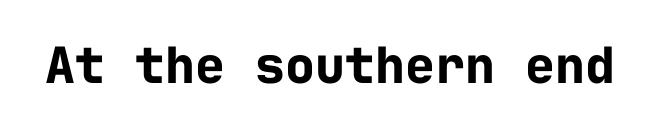
The image shows 50 px bold sans-serif type, upright, monospaced; set normal letter spacing, not underlined; low stroke contrast and a medium x-height.
